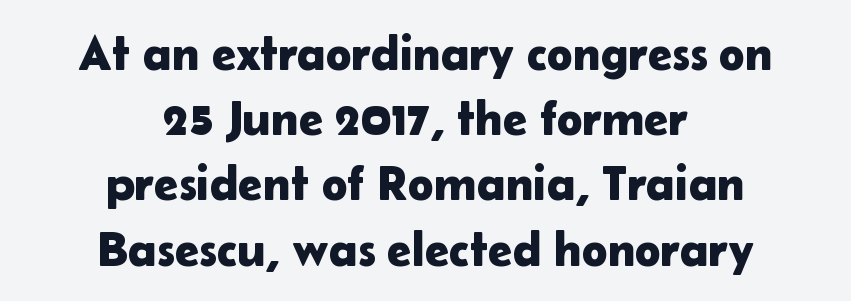
{"serif": "no", "italic": "no", "width": "normal", "stroke_contrast": "low", "x_height": "medium", "monospaced": "no", "underline": "no", "align": "center", "line_spacing": "normal", "line_spacing_ratio": 1.33, "letter_spacing": "normal", "letter_spacing_em": 0.0, "glyph_px": 49}
